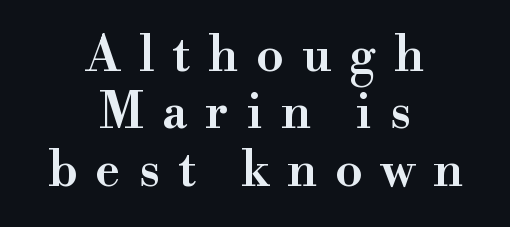
{"serif": "yes", "italic": "no", "bold": "semi", "weight": "semibold", "width": "normal", "stroke_contrast": "high", "x_height": "small", "monospaced": "no", "underline": "no", "align": "center", "line_spacing_ratio": 1.17, "letter_spacing": "wide", "letter_spacing_em": 0.37, "glyph_px": 49}
